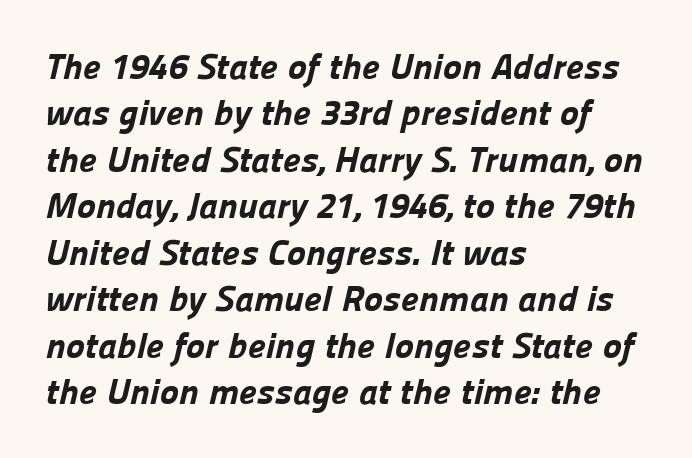
{"serif": "no", "bold": "yes", "weight": "bold", "width": "normal", "stroke_contrast": "low", "x_height": "medium", "monospaced": "no", "underline": "no", "align": "left", "line_spacing": "normal", "line_spacing_ratio": 1.29, "letter_spacing": "normal", "letter_spacing_em": 0.0, "glyph_px": 36}
